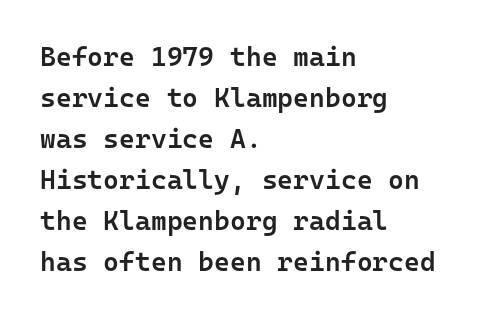
The image shows 27 px text type, upright; set left-aligned, normal line spacing (1.52x), normal letter spacing, not underlined.
